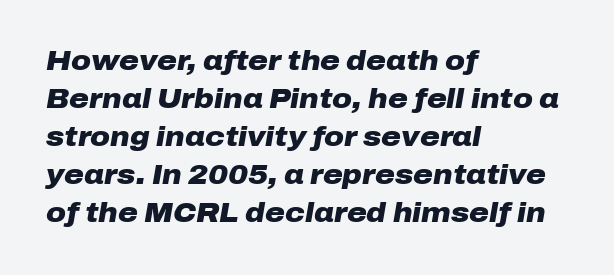
The image shows 27 px bold type, italic (leaning right); set left-aligned, normal line spacing (1.41x), normal letter spacing, not underlined.
